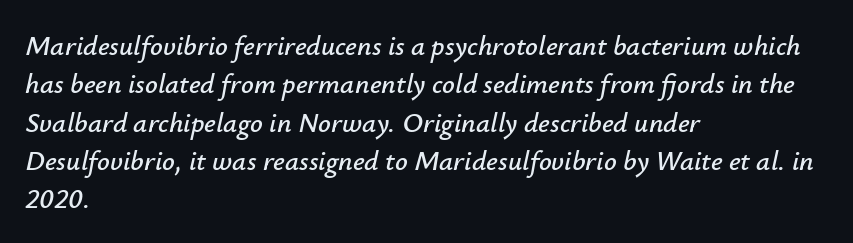
The image shows 28 px text type, italic (leaning right); set left-aligned, normal line spacing (1.37x), normal letter spacing, not underlined; low stroke contrast and a small x-height.
